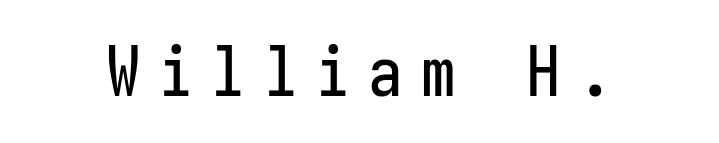
Classification — sans serif. A typesetter would call this heavily tracked-out type. This sample uses an upright cut, with every glyph sitting square on the baseline. The space beneath each line is pristine and unruled.
